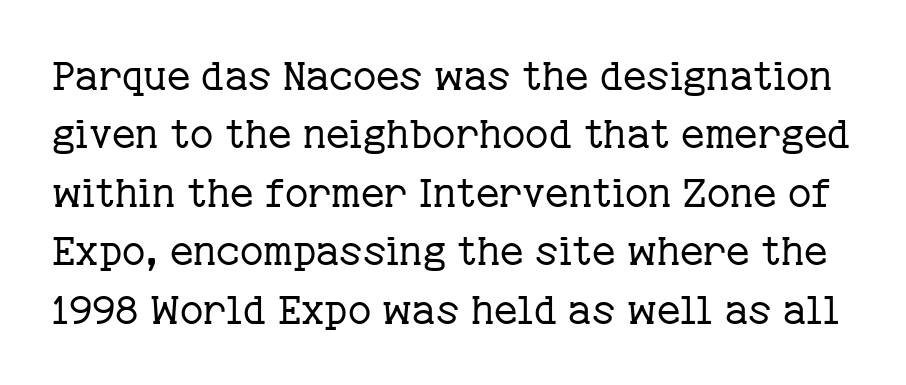
Q: Is the text bold? A: No.
Q: Is the text italic (slanted)? A: No, it is upright.
Q: Is the typeface a serif or a sans-serif typeface? A: Serif.
Q: Is the text underlined? A: No.
Q: Is the spacing between letters normal or unusually wide? A: Normal.
Q: Is the spacing between lines tight, normal or loose? A: Normal.
Q: Width (condensed, normal, or wide)? A: Normal.
Q: Stroke contrast? A: Low.
Q: x-height? A: Medium.
Q: Monospaced? A: No.
